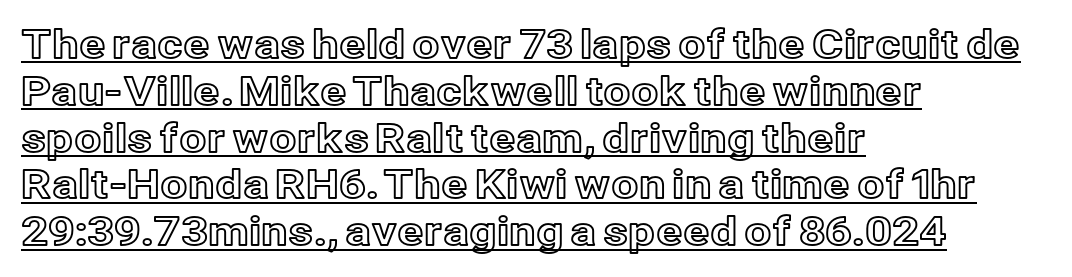
The image shows 39 px text type, upright; set left-aligned, line spacing 1.2x, normal letter spacing, underlined; a medium x-height.
